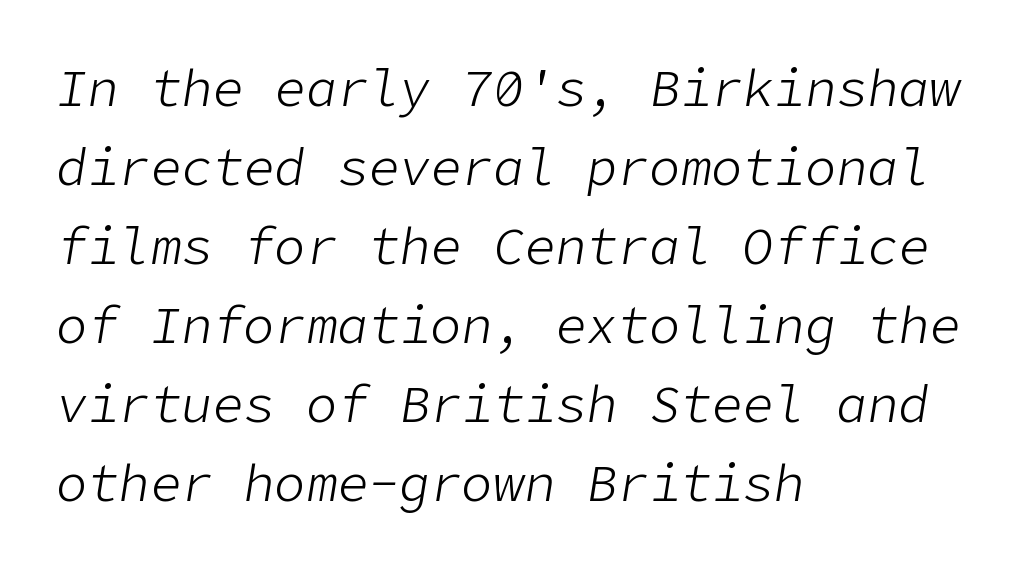
Q: Is the text bold? A: No.
Q: Is the text italic (slanted)? A: Yes, it leans right by about 9 degrees.
Q: Is the text underlined? A: No.
Q: How is the paragraph aligned? A: Left-aligned.
Q: Is the spacing between letters normal or unusually wide? A: Normal.
Q: Is the spacing between lines tight, normal or loose? A: Normal.
Q: Width (condensed, normal, or wide)? A: Normal.
Q: Stroke contrast? A: Low.
Q: x-height? A: Medium.
